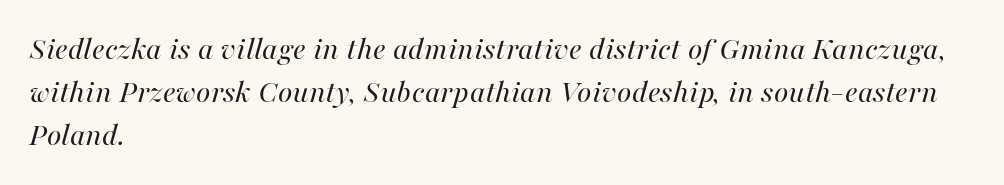
Summary of vertical rhythm: regular, with standard interline spacing. The lettering tilts uniformly, giving the passage an italic look. Default kerning and tracking; the words read as compact shapes. The rendering uses natural spacing where letterforms have individual widths. The paragraph has a hard left edge and a soft right edge. Underlining? Definitely not there.
